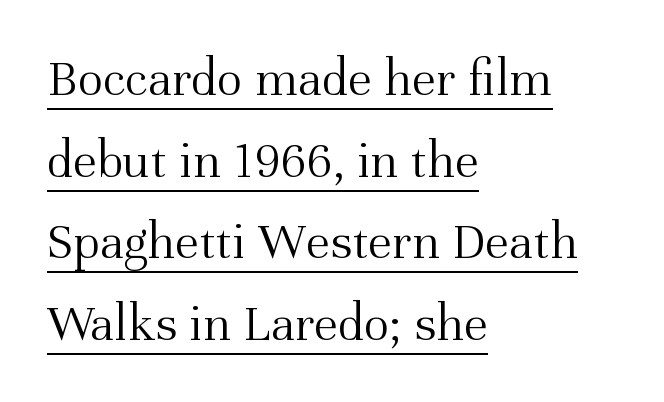
Q: Is the text bold? A: No.
Q: Is the text italic (slanted)? A: No, it is upright.
Q: Is the typeface a serif or a sans-serif typeface? A: Serif.
Q: Is the text underlined? A: Yes.
Q: How is the paragraph aligned? A: Left-aligned.
Q: Is the spacing between letters normal or unusually wide? A: Normal.
Q: Is the spacing between lines tight, normal or loose? A: Normal.
Q: Width (condensed, normal, or wide)? A: Normal.
Q: Stroke contrast? A: Medium.
Q: x-height? A: Medium.
Q: Monospaced? A: No.
